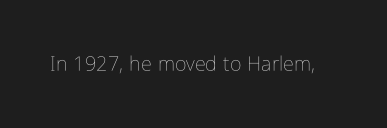
Posture: upright roman. Short note: letters normally spaced. The weight would be labelled regular, book, light, or lighter still. Lines of text with bare space underneath.
